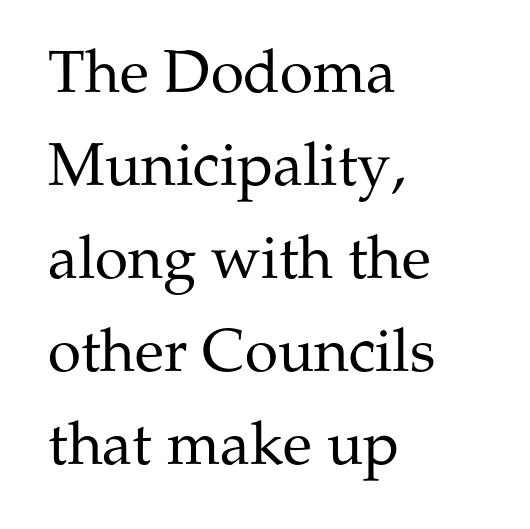
The image shows 60 px regular-weight serif type, upright; set left-aligned, normal line spacing (1.55x), normal letter spacing, not underlined; medium stroke contrast and a medium x-height.
